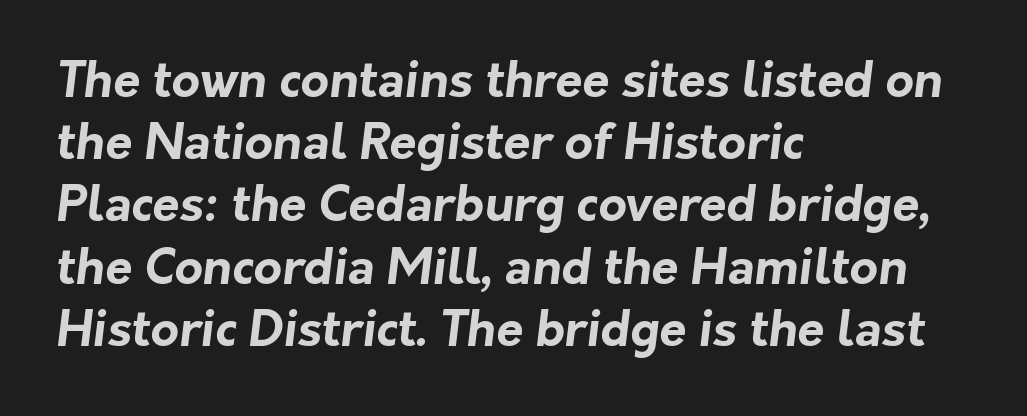
{"serif": "no", "bold": "yes", "weight": "bold", "width": "normal", "stroke_contrast": "low", "x_height": "medium", "monospaced": "no", "underline": "no", "align": "left", "line_spacing": "normal", "line_spacing_ratio": 1.27, "letter_spacing": "normal", "letter_spacing_em": 0.0, "glyph_px": 49}
